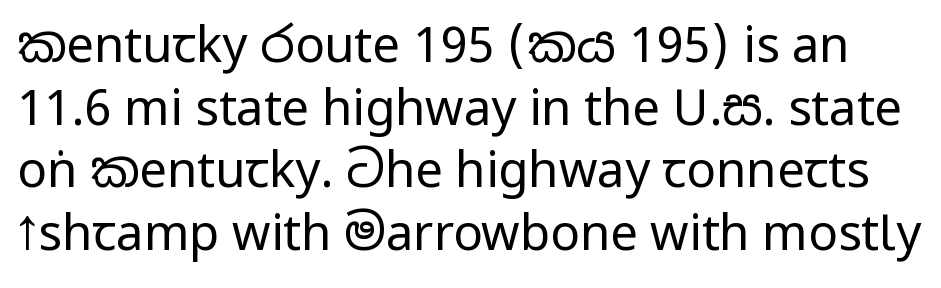
Q: Is the text bold? A: No.
Q: Is the text italic (slanted)? A: No, it is upright.
Q: Is the typeface a serif or a sans-serif typeface? A: Sans-serif.
Q: Is the text underlined? A: No.
Q: Is the spacing between letters normal or unusually wide? A: Normal.
Q: Is the spacing between lines tight, normal or loose? A: Normal.
Q: Width (condensed, normal, or wide)? A: Condensed.
Q: Stroke contrast? A: Low.
